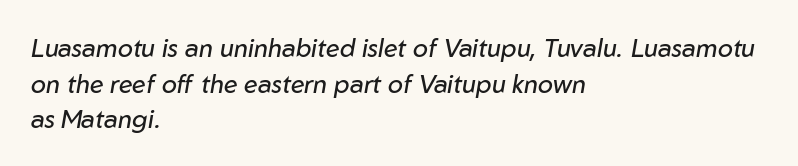
The image shows 25 px text type, italic (leaning right); set left-aligned, normal line spacing (1.43x), normal letter spacing, not underlined.
